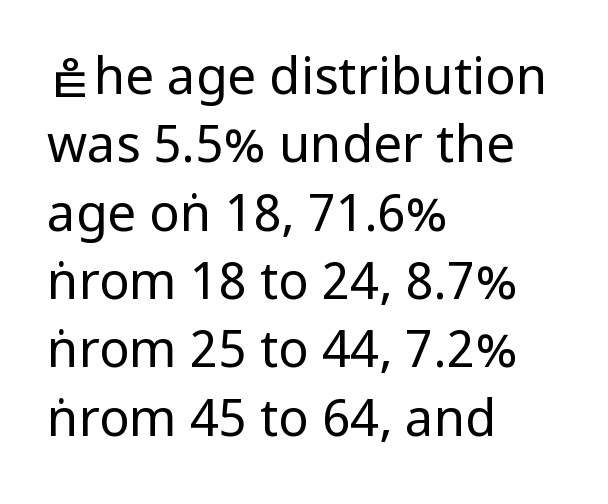
Rows of type keep a routine distance in the vertical direction. Horizontal alignment here is leftward, the default for most running prose. These lines keep a tight, regular rhythm from letter to letter. The typeface has the unassuming heft of standard copy or less.
